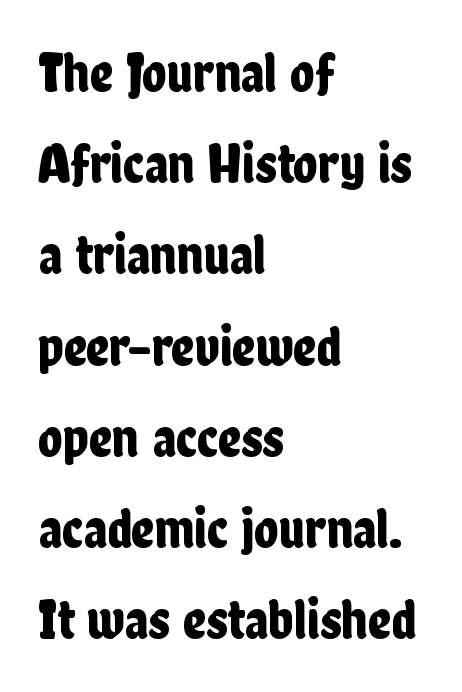
{"serif": "no", "italic": "no", "width": "condensed", "stroke_contrast": "low", "x_height": "medium", "monospaced": "no", "underline": "no", "align": "left", "line_spacing": "normal", "line_spacing_ratio": 1.6, "letter_spacing": "normal", "letter_spacing_em": 0.0, "glyph_px": 57}
